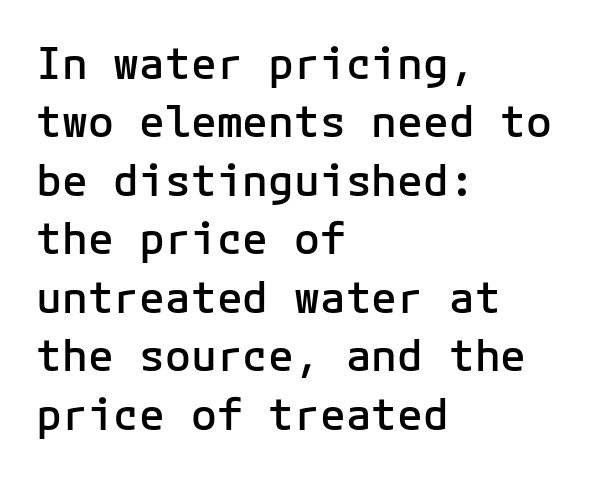
Is this a fixed-width face? Yes — each glyph sits in an identical cell. Is this a sans? Yes — the strokes have no serifs. Decoration check: the copy has no underline. Honestly, the letter spacing is just normal — you wouldn't notice it. Layout note: lines flush left.
